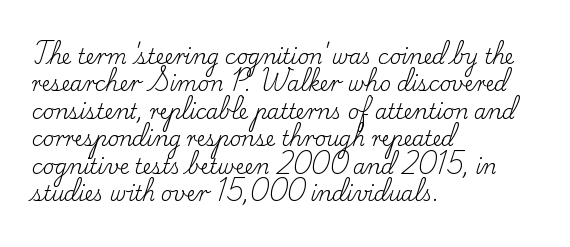
Q: Is the text bold? A: No.
Q: Is the text italic (slanted)? A: Yes.
Q: Is the text underlined? A: No.
Q: How is the paragraph aligned? A: Left-aligned.
Q: Is the spacing between letters normal or unusually wide? A: Normal.
Q: Is the spacing between lines tight, normal or loose? A: Normal.
